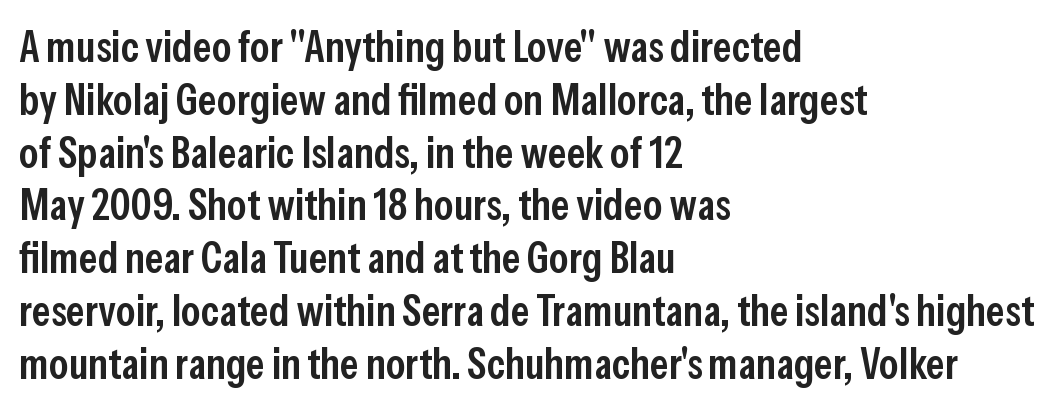
Q: Is the text bold? A: Semi-bold.
Q: Is the text italic (slanted)? A: No, it is upright.
Q: Is the typeface a serif or a sans-serif typeface? A: Sans-serif.
Q: Is the text underlined? A: No.
Q: How is the paragraph aligned? A: Left-aligned.
Q: Is the spacing between letters normal or unusually wide? A: Normal.
Q: Width (condensed, normal, or wide)? A: Condensed.
Q: Stroke contrast? A: Low.
Q: x-height? A: Medium.
Q: Monospaced? A: No.
